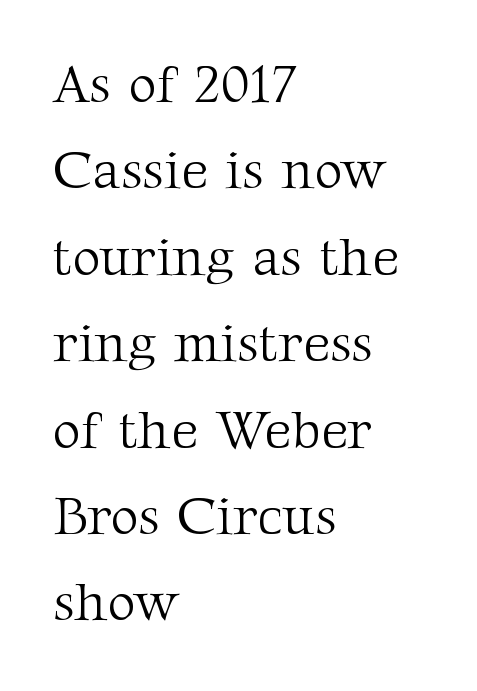
{"serif": "yes", "italic": "no", "bold": "no", "weight": "light", "width": "normal", "stroke_contrast": "medium", "x_height": "medium", "monospaced": "no", "underline": "no", "align": "left", "line_spacing": "normal", "line_spacing_ratio": 1.6, "letter_spacing": "normal", "letter_spacing_em": 0.0, "glyph_px": 54}
